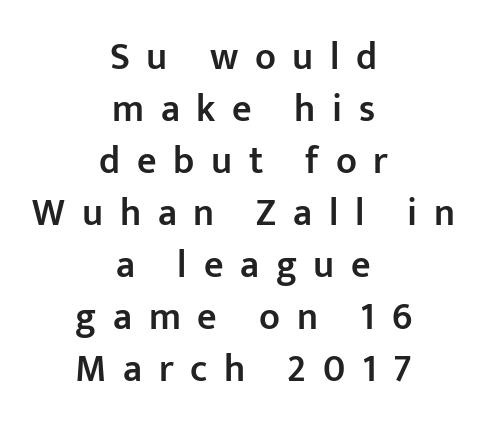
Q: Is the text bold? A: Semi-bold.
Q: Is the text italic (slanted)? A: No, it is upright.
Q: Is the typeface a serif or a sans-serif typeface? A: Sans-serif.
Q: Is the text underlined? A: No.
Q: How is the paragraph aligned? A: Centered.
Q: Is the spacing between letters normal or unusually wide? A: Unusually wide.
Q: Is the spacing between lines tight, normal or loose? A: Normal.
Q: Width (condensed, normal, or wide)? A: Normal.
Q: Stroke contrast? A: Low.
Q: x-height? A: Medium.
Q: Monospaced? A: No.
